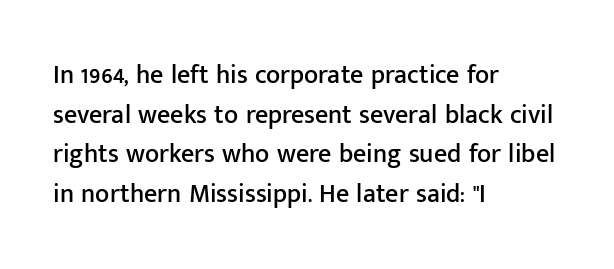
Q: Is the text italic (slanted)? A: No, it is upright.
Q: Is the text underlined? A: No.
Q: How is the paragraph aligned? A: Left-aligned.
Q: Is the spacing between letters normal or unusually wide? A: Normal.
Q: Is the spacing between lines tight, normal or loose? A: Normal.
